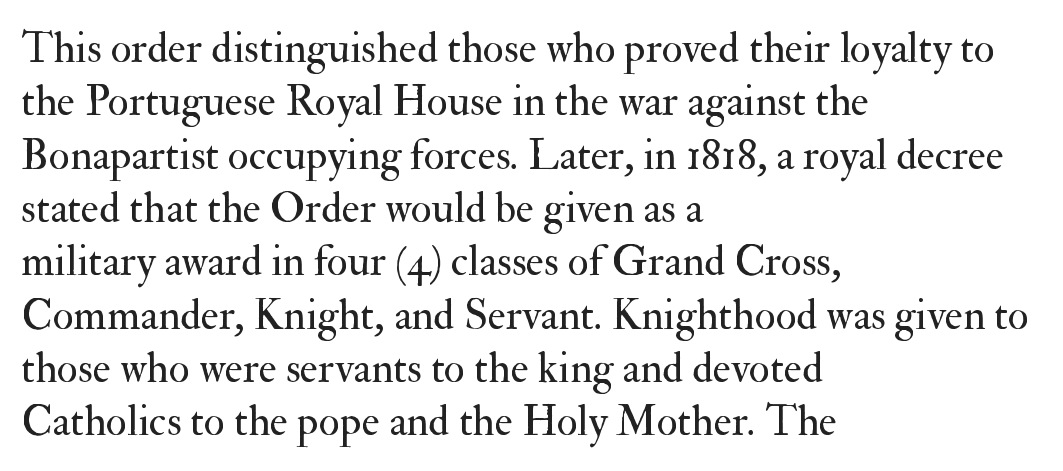
The image shows 43 px regular-weight serif type, upright; set left-aligned, line spacing 1.24x, normal letter spacing, not underlined; medium stroke contrast and a small x-height.
